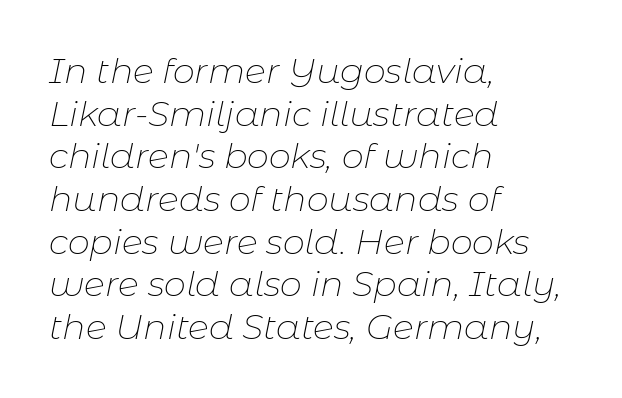
Q: Is the text bold? A: No.
Q: Is the text italic (slanted)? A: Yes, it leans right by about 11 degrees.
Q: Is the text underlined? A: No.
Q: How is the paragraph aligned? A: Left-aligned.
Q: Is the spacing between letters normal or unusually wide? A: Normal.
Q: Width (condensed, normal, or wide)? A: Normal.
Q: Stroke contrast? A: Low.
Q: x-height? A: Medium.
Q: Monospaced? A: No.
